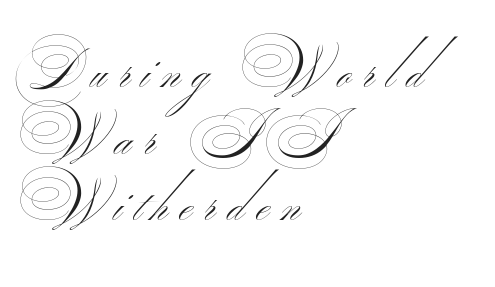
The image shows 57 px thin, wide sans-serif type; set left-aligned, line spacing 1.17x, unusually wide letter spacing (+0.21 em), not underlined; medium stroke contrast.
